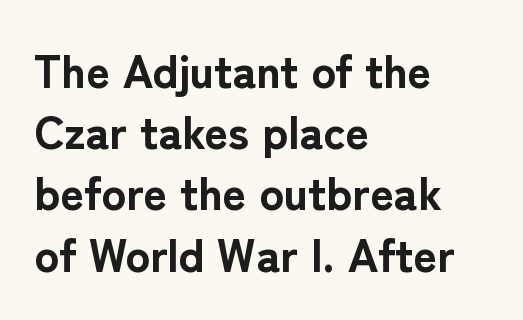
The image shows 46 px bold sans-serif type, upright; set left-aligned, normal line spacing (1.33x), normal letter spacing, not underlined; low stroke contrast and a medium x-height.
